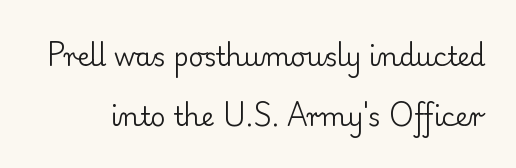
{"italic": "no", "bold": "no", "underline": "no", "line_spacing": "loose", "line_spacing_ratio": 2.3, "letter_spacing": "normal", "letter_spacing_em": 0.0, "glyph_px": 26}
